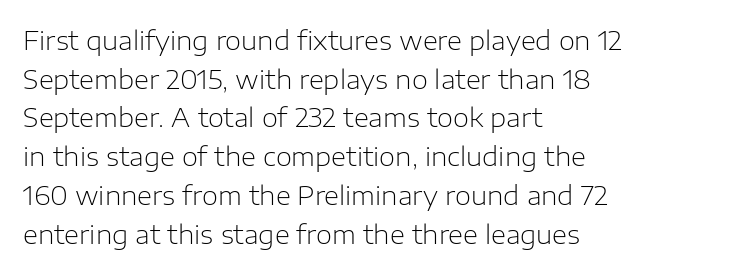
{"italic": "no", "bold": "no", "underline": "no", "align": "left", "line_spacing": "normal", "line_spacing_ratio": 1.49, "letter_spacing": "normal", "letter_spacing_em": 0.0, "glyph_px": 26}
